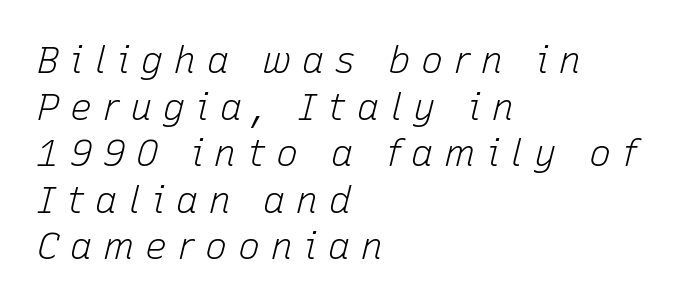
Lines of text with bare space underneath. Italic? Definitely — the glyphs are oblique. A typesetter would call this proportional, since set widths differ per character. The ragged edge is on the right, which tells us the setting is flush left. The passage shown stacks its lines at a standard gap. A typesetter would call this heavily tracked-out type.
